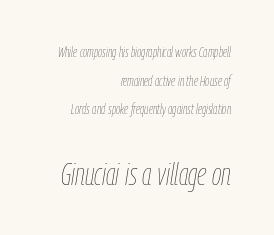
{"italic": "yes", "lean": "right", "slant_degrees": 9, "bold": "no", "weight": "thin", "width": "condensed", "stroke_contrast": "low", "x_height": "medium", "monospaced": "no", "underline": "no", "align": "right", "line_spacing": "loose", "line_spacing_ratio": 2.05, "letter_spacing": "normal", "letter_spacing_em": 0.0, "larger_block": "second", "size_ratio": 2.21, "glyph_px": 31}
